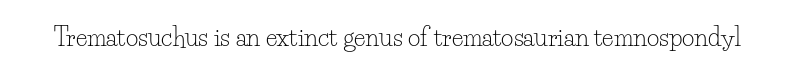
Q: Is the text bold? A: No.
Q: Is the text italic (slanted)? A: No, it is upright.
Q: Is the text underlined? A: No.
Q: Is the spacing between letters normal or unusually wide? A: Normal.
